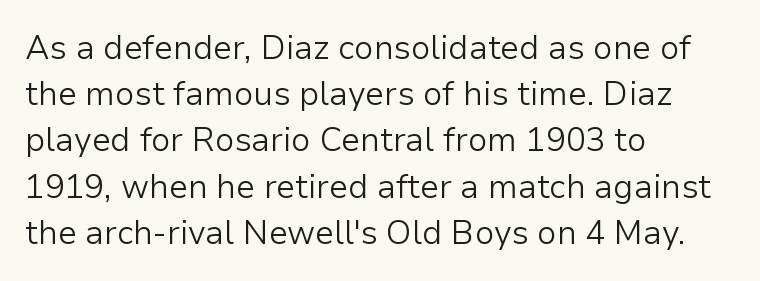
Q: Is the text bold? A: No.
Q: Is the text italic (slanted)? A: No, it is upright.
Q: Is the typeface a serif or a sans-serif typeface? A: Sans-serif.
Q: Is the text underlined? A: No.
Q: How is the paragraph aligned? A: Left-aligned.
Q: Is the spacing between letters normal or unusually wide? A: Normal.
Q: Is the spacing between lines tight, normal or loose? A: Normal.
Q: Width (condensed, normal, or wide)? A: Normal.
Q: Stroke contrast? A: Low.
Q: x-height? A: Medium.
Q: Monospaced? A: No.
